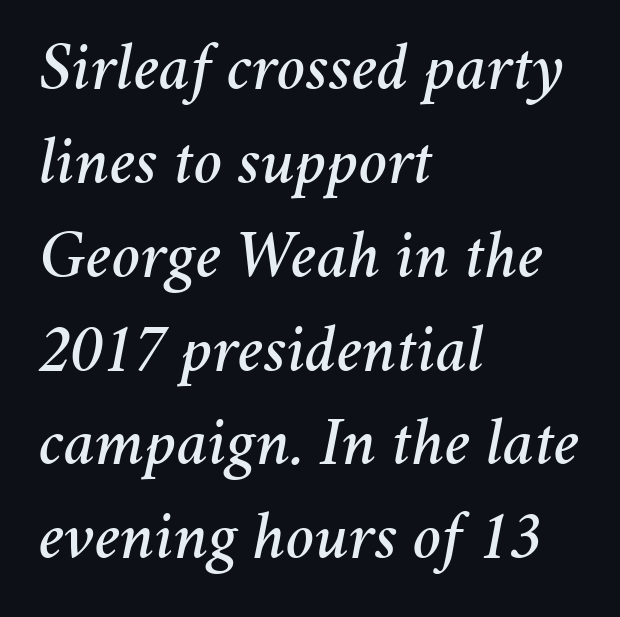
{"italic": "yes", "lean": "right", "slant_degrees": 11, "width": "normal", "stroke_contrast": "medium", "x_height": "medium", "monospaced": "no", "underline": "no", "align": "left", "line_spacing": "normal", "line_spacing_ratio": 1.38, "letter_spacing": "normal", "letter_spacing_em": 0.0, "glyph_px": 68}
